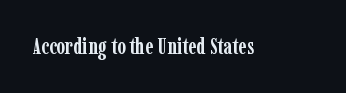
{"italic": "no", "bold": "yes", "underline": "no", "letter_spacing": "normal", "letter_spacing_em": 0.0, "glyph_px": 22}
